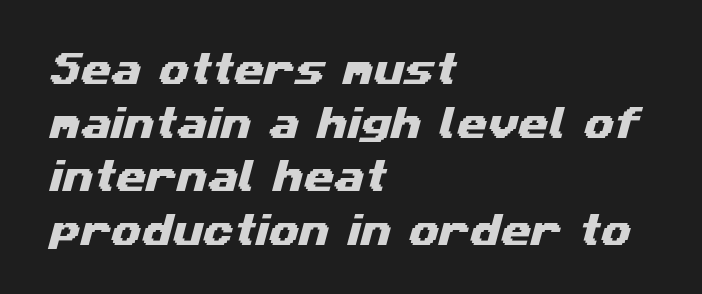
The image shows 35 px wide sans-serif type; set left-aligned, normal line spacing (1.53x), normal letter spacing, not underlined; medium stroke contrast and a medium x-height.
